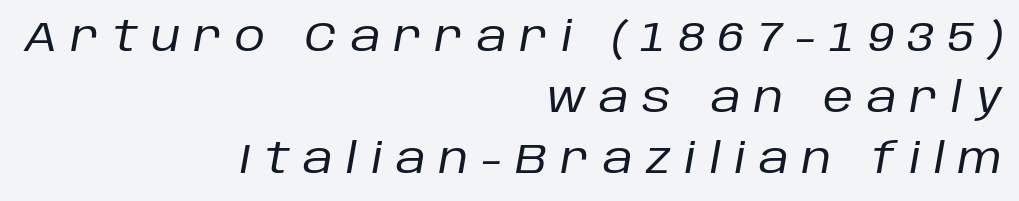
{"italic": "yes", "lean": "right", "slant_degrees": 10, "bold": "no", "weight": "regular", "width": "normal", "stroke_contrast": "low", "x_height": "large", "monospaced": "no", "underline": "no", "align": "right", "line_spacing": "normal", "line_spacing_ratio": 1.45, "letter_spacing": "wide", "letter_spacing_em": 0.32, "glyph_px": 42}
